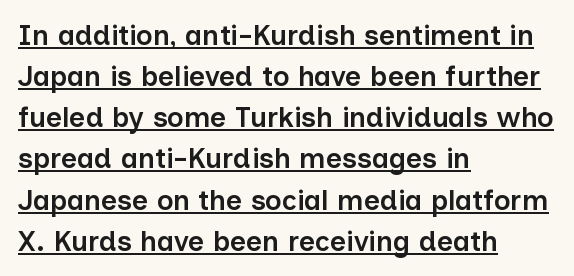
The image shows 28 px semibold sans-serif type, upright; set left-aligned, normal line spacing (1.47x), normal letter spacing, underlined; low stroke contrast and a medium x-height.
